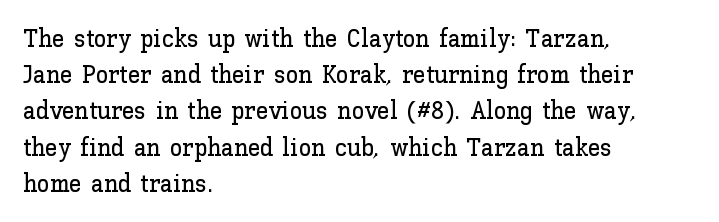
The image shows 25 px text type, upright; set left-aligned, normal line spacing (1.45x), normal letter spacing, not underlined.
